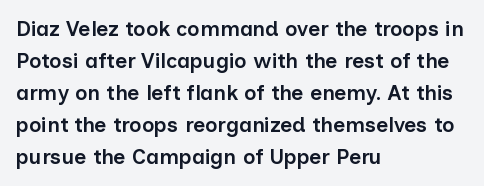
The image shows 21 px text type, upright; set left-aligned, normal line spacing (1.52x), normal letter spacing, not underlined.
